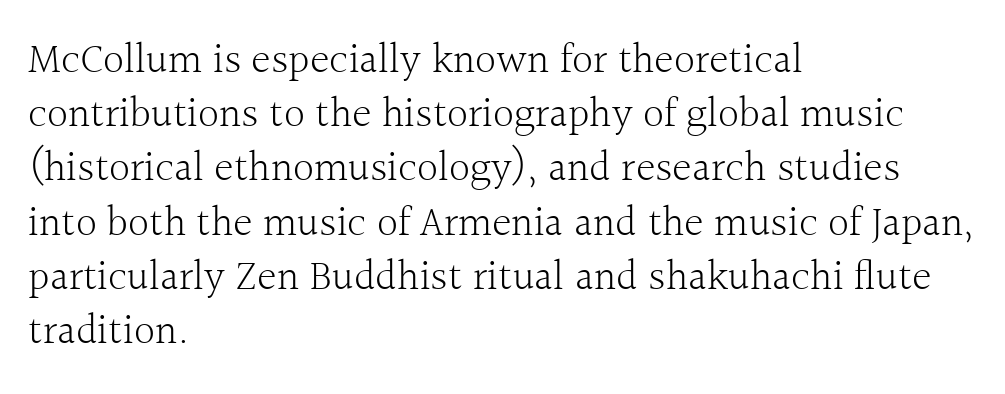
Q: Is the text bold? A: No.
Q: Is the text italic (slanted)? A: No, it is upright.
Q: Is the typeface a serif or a sans-serif typeface? A: Serif.
Q: Is the text underlined? A: No.
Q: How is the paragraph aligned? A: Left-aligned.
Q: Is the spacing between letters normal or unusually wide? A: Normal.
Q: Is the spacing between lines tight, normal or loose? A: Normal.
Q: Width (condensed, normal, or wide)? A: Normal.
Q: x-height? A: Medium.
Q: Monospaced? A: No.
